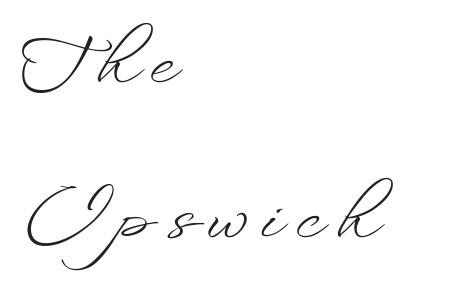
The weight tops out at a normal text grade. The setting favours the left margin, as ordinary paragraphs usually do. Quick note: interline space is abundant. This sample has the flowing, uneven cadence of proportional lettering. Type without underlining.
